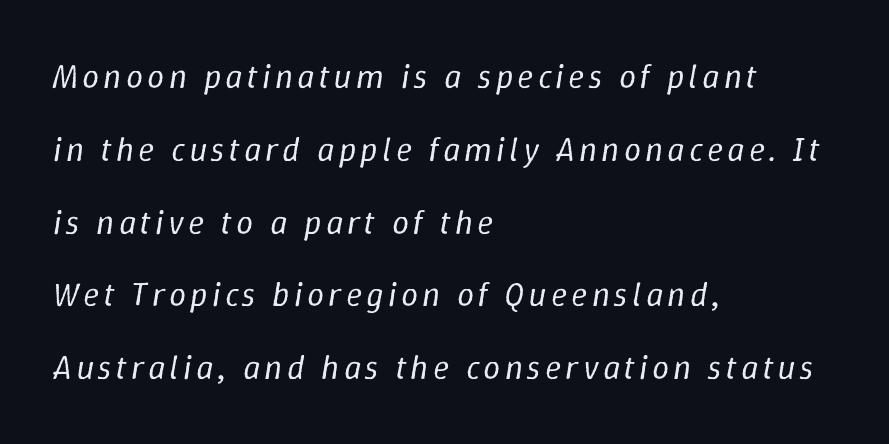
Q: Is the text bold? A: No.
Q: Is the text italic (slanted)? A: Yes, it leans right by about 9 degrees.
Q: Is the text underlined? A: No.
Q: How is the paragraph aligned? A: Left-aligned.
Q: Is the spacing between lines tight, normal or loose? A: Loose.
Q: Width (condensed, normal, or wide)? A: Normal.
Q: Stroke contrast? A: Low.
Q: x-height? A: Medium.
Q: Monospaced? A: No.
